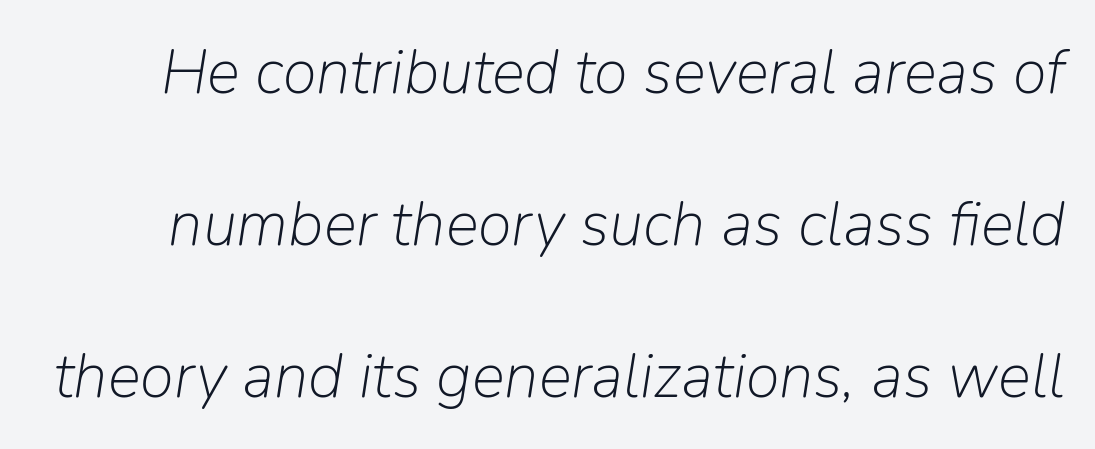
Q: Is the text bold? A: No.
Q: Is the text italic (slanted)? A: Yes, it leans right by about 9 degrees.
Q: Is the text underlined? A: No.
Q: Is the spacing between letters normal or unusually wide? A: Normal.
Q: Is the spacing between lines tight, normal or loose? A: Loose.
Q: Width (condensed, normal, or wide)? A: Normal.
Q: Stroke contrast? A: Low.
Q: x-height? A: Medium.
Q: Monospaced? A: No.
